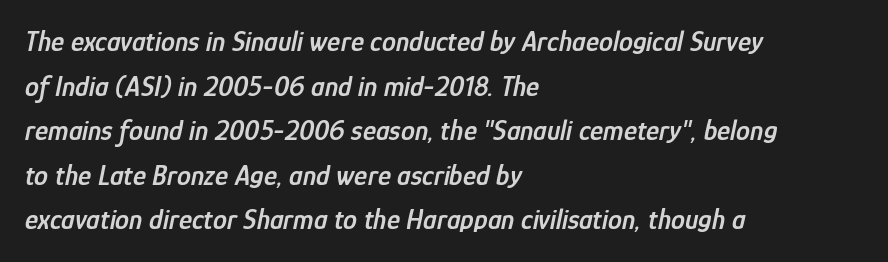
Q: Is the text bold? A: Semi-bold.
Q: Is the text italic (slanted)? A: Yes, it leans right by about 12 degrees.
Q: Is the text underlined? A: No.
Q: How is the paragraph aligned? A: Left-aligned.
Q: Is the spacing between letters normal or unusually wide? A: Normal.
Q: Is the spacing between lines tight, normal or loose? A: Normal.
Q: Width (condensed, normal, or wide)? A: Condensed.
Q: Stroke contrast? A: Low.
Q: x-height? A: Medium.
Q: Monospaced? A: No.
